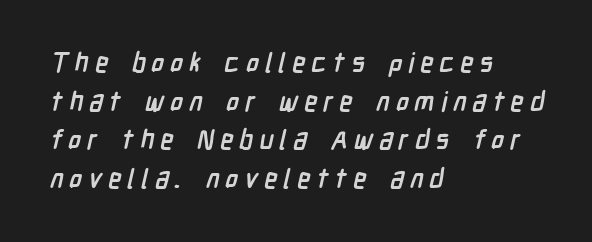
The words here are not underlined. The passage shown is emphatically bold. The letterforms stand isolated, each surrounded by extra space. Horizontal alignment here is leftward, the default for most running prose. These lines sit exactly where default settings would place them.
